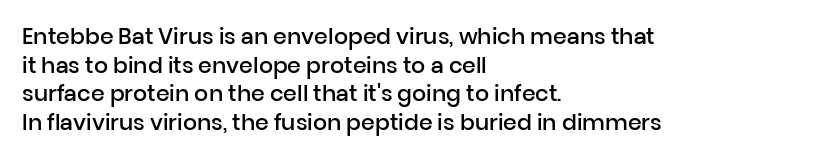
The image shows 22 px text type, upright; set left-aligned, normal line spacing (1.3x), normal letter spacing, not underlined.
